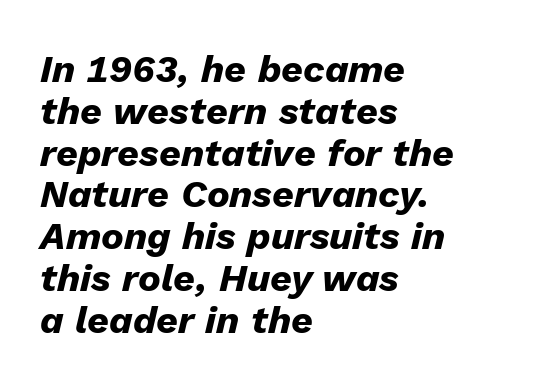
{"italic": "yes", "lean": "right", "slant_degrees": 13, "bold": "yes", "weight": "heavy", "width": "normal", "stroke_contrast": "low", "x_height": "medium", "monospaced": "no", "underline": "no", "align": "left", "line_spacing": "tight", "line_spacing_ratio": 1.1, "letter_spacing": "normal", "letter_spacing_em": 0.0, "glyph_px": 38}
